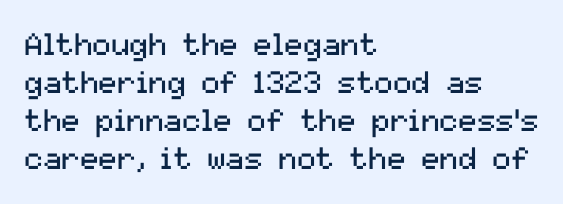
{"serif": "no", "italic": "no", "bold": "no", "weight": "regular", "width": "normal", "stroke_contrast": "medium", "x_height": "medium", "monospaced": "no", "underline": "no", "align": "left", "line_spacing_ratio": 1.23, "letter_spacing": "normal", "letter_spacing_em": 0.0, "glyph_px": 31}
